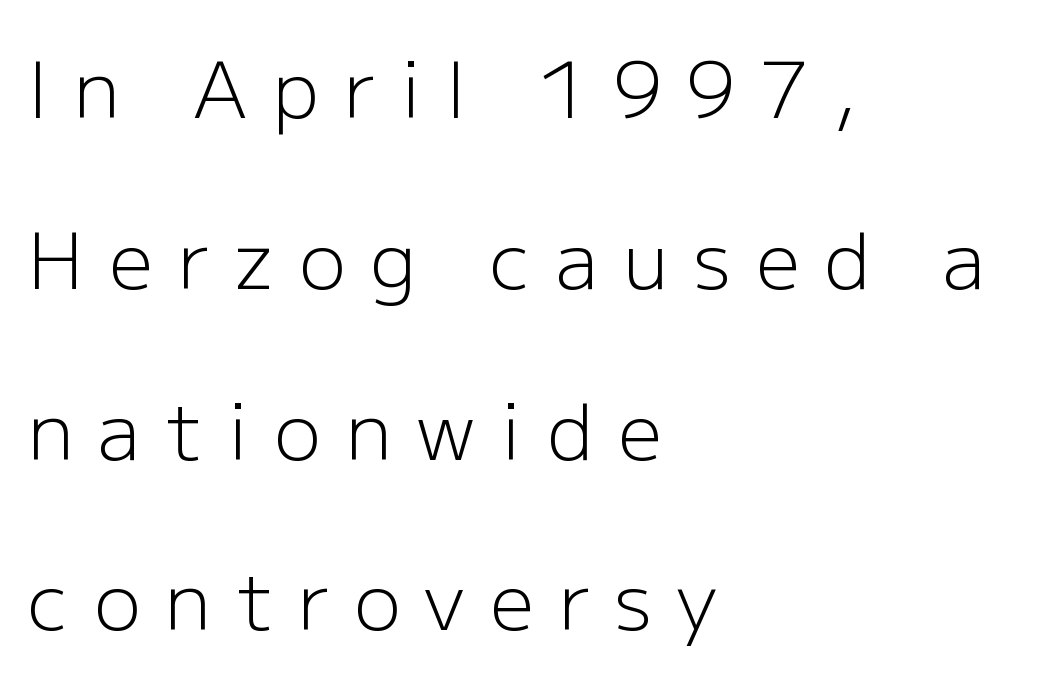
Q: Is the text bold? A: No.
Q: Is the text italic (slanted)? A: No, it is upright.
Q: Is the typeface a serif or a sans-serif typeface? A: Sans-serif.
Q: Is the text underlined? A: No.
Q: How is the paragraph aligned? A: Left-aligned.
Q: Is the spacing between letters normal or unusually wide? A: Unusually wide.
Q: Is the spacing between lines tight, normal or loose? A: Loose.
Q: Width (condensed, normal, or wide)? A: Normal.
Q: Stroke contrast? A: Low.
Q: x-height? A: Medium.
Q: Monospaced? A: No.
